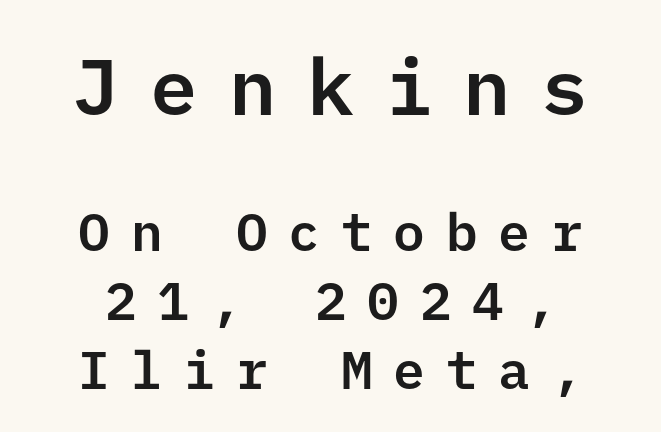
To sum up the face: it is a sans, with no serifs. Which margin do the lines hug? Neither — every line sits in the middle. Does the leading feel generous? No, just average. Look at the glyph heights: the upper group is clearly the bigger setting. You can tell it's not italic because the verticals are truly vertical. Any mark beneath the type? The region is blank.
